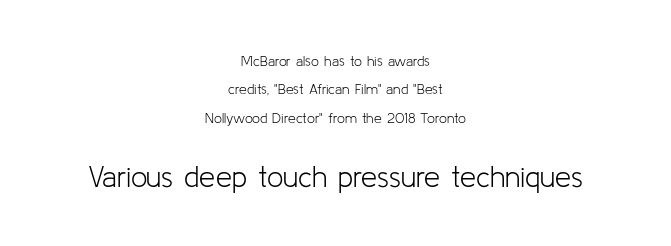
Q: Is the text bold? A: No.
Q: Is the text italic (slanted)? A: No, it is upright.
Q: Is the typeface a serif or a sans-serif typeface? A: Sans-serif.
Q: Is the text underlined? A: No.
Q: How is the paragraph aligned? A: Centered.
Q: Is the spacing between letters normal or unusually wide? A: Normal.
Q: Is the spacing between lines tight, normal or loose? A: Loose.
Q: Which block of text is set in a larger size, the first (top) or the second (bottom)? A: The second (bottom) one.
Q: Width (condensed, normal, or wide)? A: Normal.
Q: Stroke contrast? A: Low.
Q: x-height? A: Medium.
Q: Monospaced? A: No.
